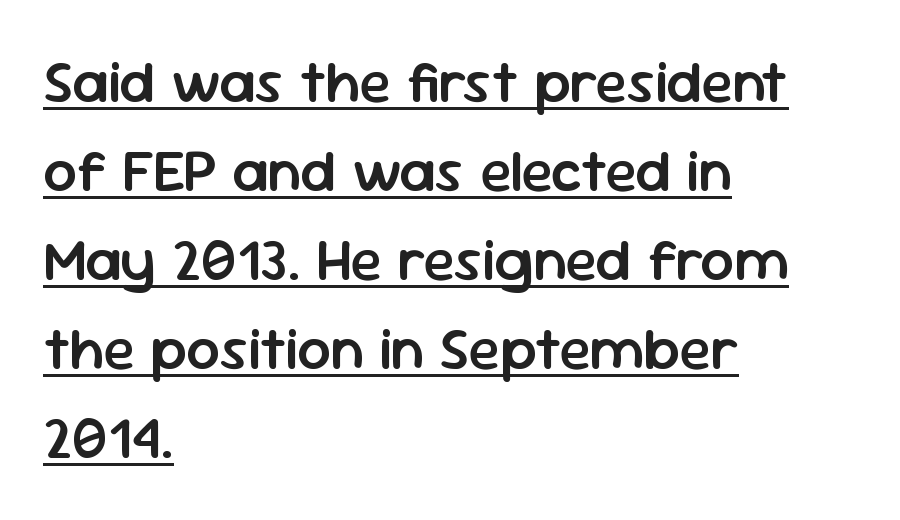
Q: Is the text bold? A: Semi-bold.
Q: Is the text italic (slanted)? A: No, it is upright.
Q: Is the typeface a serif or a sans-serif typeface? A: Sans-serif.
Q: Is the text underlined? A: Yes.
Q: How is the paragraph aligned? A: Left-aligned.
Q: Is the spacing between letters normal or unusually wide? A: Normal.
Q: Is the spacing between lines tight, normal or loose? A: Normal.
Q: Width (condensed, normal, or wide)? A: Normal.
Q: Stroke contrast? A: Low.
Q: x-height? A: Medium.
Q: Monospaced? A: No.
